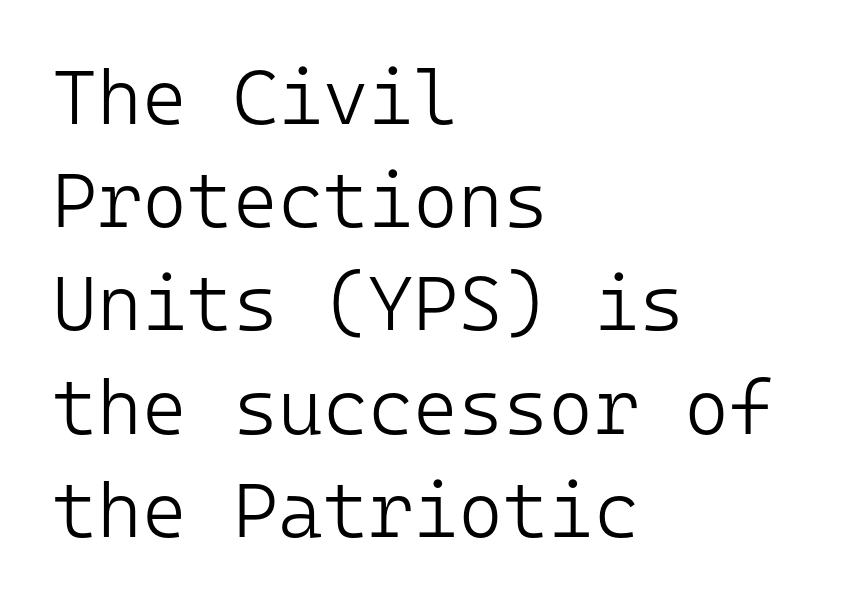
The image shows 77 px light sans-serif type, upright, monospaced; set left-aligned, normal line spacing (1.34x), normal letter spacing, not underlined; low stroke contrast and a medium x-height.
